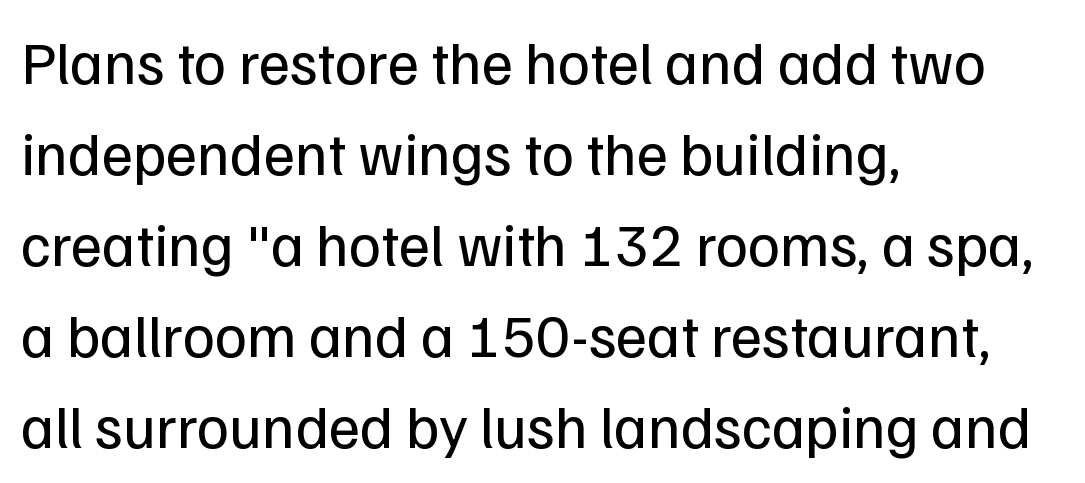
Short note: letters normally spaced. Teacher's note: observe the even left margin — that is flush-left alignment. A typesetter would call this leading conventional body-copy spacing. The type sits square on the baseline with zero lean.
